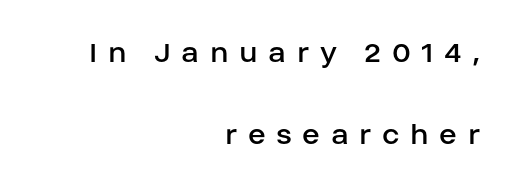
{"serif": "no", "italic": "no", "bold": "no", "weight": "regular", "width": "normal", "stroke_contrast": "low", "x_height": "large", "monospaced": "no", "underline": "no", "align": "right", "line_spacing": "loose", "line_spacing_ratio": 2.49, "letter_spacing": "wide", "letter_spacing_em": 0.32, "glyph_px": 33}
